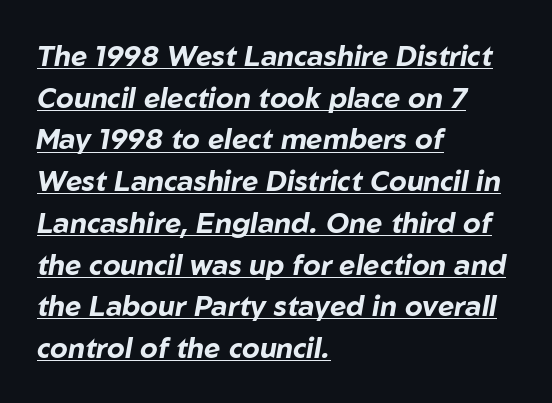
{"italic": "yes", "lean": "right", "slant_degrees": 10, "bold": "yes", "weight": "bold", "width": "normal", "stroke_contrast": "low", "x_height": "medium", "monospaced": "no", "underline": "yes", "align": "left", "line_spacing": "normal", "line_spacing_ratio": 1.49, "letter_spacing": "normal", "letter_spacing_em": 0.0, "glyph_px": 28}
